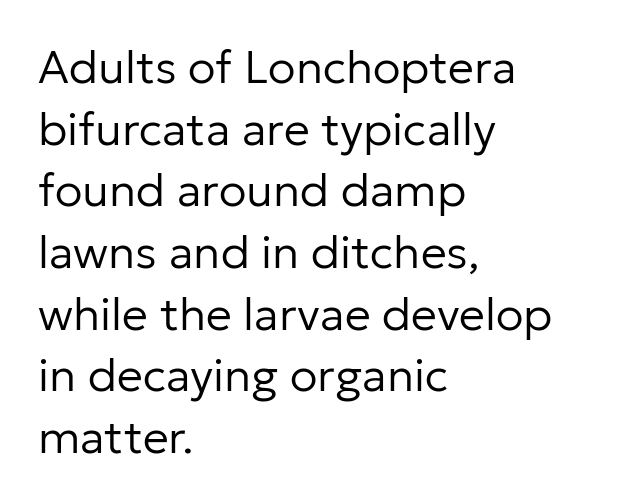
Q: Is the text bold? A: No.
Q: Is the text italic (slanted)? A: No, it is upright.
Q: Is the typeface a serif or a sans-serif typeface? A: Sans-serif.
Q: Is the text underlined? A: No.
Q: How is the paragraph aligned? A: Left-aligned.
Q: Is the spacing between letters normal or unusually wide? A: Normal.
Q: Is the spacing between lines tight, normal or loose? A: Normal.
Q: Width (condensed, normal, or wide)? A: Normal.
Q: Stroke contrast? A: Low.
Q: x-height? A: Medium.
Q: Monospaced? A: No.
